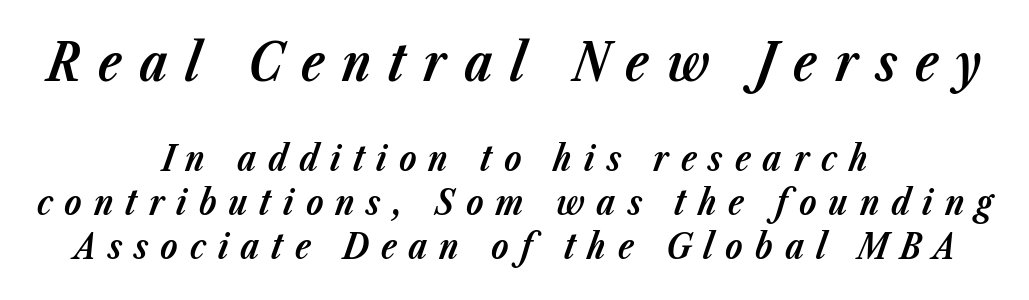
Q: Is the text bold? A: Yes.
Q: Is the text italic (slanted)? A: Yes, it leans right by about 23 degrees.
Q: Is the text underlined? A: No.
Q: How is the paragraph aligned? A: Centered.
Q: Is the spacing between letters normal or unusually wide? A: Unusually wide.
Q: Is the spacing between lines tight, normal or loose? A: Normal.
Q: Which block of text is set in a larger size, the first (top) or the second (bottom)? A: The first (top) one.
Q: Width (condensed, normal, or wide)? A: Normal.
Q: Stroke contrast? A: Low.
Q: x-height? A: Medium.
Q: Monospaced? A: No.
